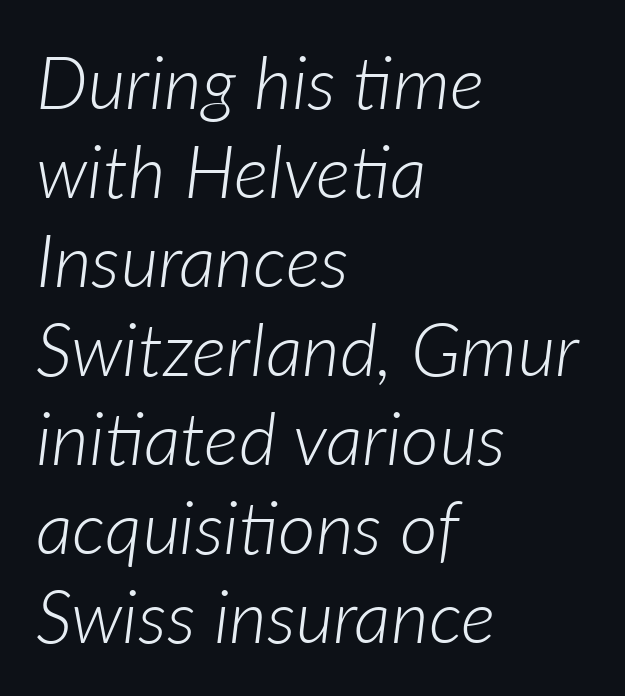
Q: Is the text bold? A: No.
Q: Is the text italic (slanted)? A: Yes, it leans right by about 7 degrees.
Q: Is the text underlined? A: No.
Q: How is the paragraph aligned? A: Left-aligned.
Q: Is the spacing between letters normal or unusually wide? A: Normal.
Q: Width (condensed, normal, or wide)? A: Normal.
Q: Stroke contrast? A: Low.
Q: x-height? A: Medium.
Q: Monospaced? A: No.
